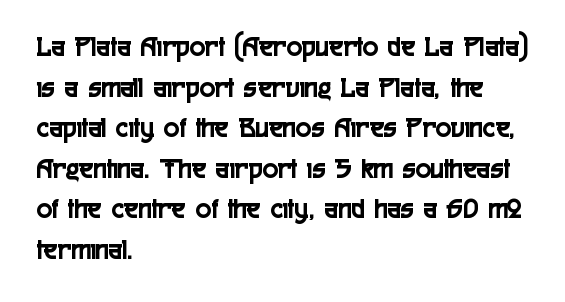
The image shows 29 px condensed sans-serif type, upright; set left-aligned, normal line spacing (1.4x), normal letter spacing, not underlined; a medium x-height.
